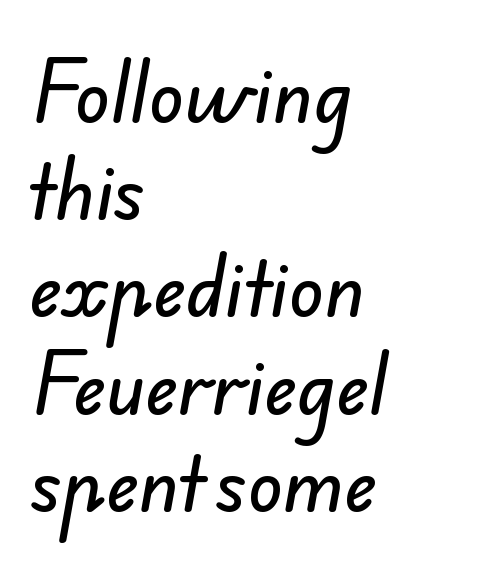
{"serif": "no", "width": "normal", "stroke_contrast": "low", "x_height": "small", "monospaced": "no", "underline": "no", "align": "left", "line_spacing": "normal", "line_spacing_ratio": 1.35, "letter_spacing": "normal", "letter_spacing_em": 0.0, "glyph_px": 72}
